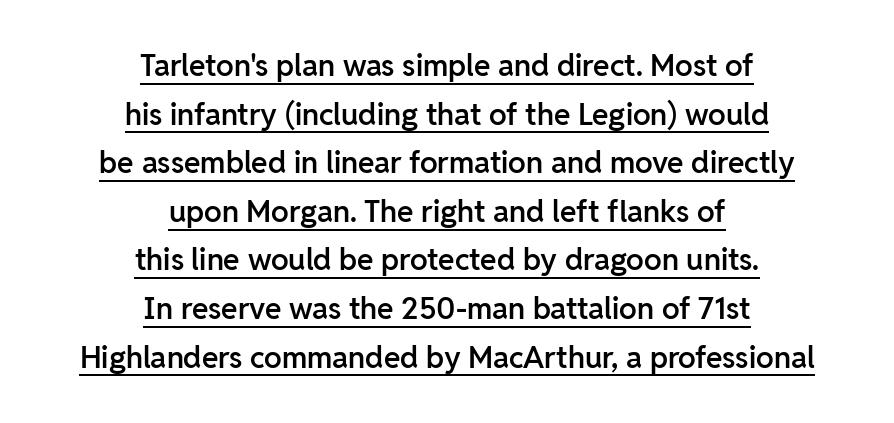
Q: Is the text bold? A: Semi-bold.
Q: Is the text italic (slanted)? A: No, it is upright.
Q: Is the typeface a serif or a sans-serif typeface? A: Sans-serif.
Q: Is the text underlined? A: Yes.
Q: How is the paragraph aligned? A: Centered.
Q: Is the spacing between letters normal or unusually wide? A: Normal.
Q: Is the spacing between lines tight, normal or loose? A: Normal.
Q: Width (condensed, normal, or wide)? A: Normal.
Q: Stroke contrast? A: Low.
Q: x-height? A: Medium.
Q: Monospaced? A: No.
